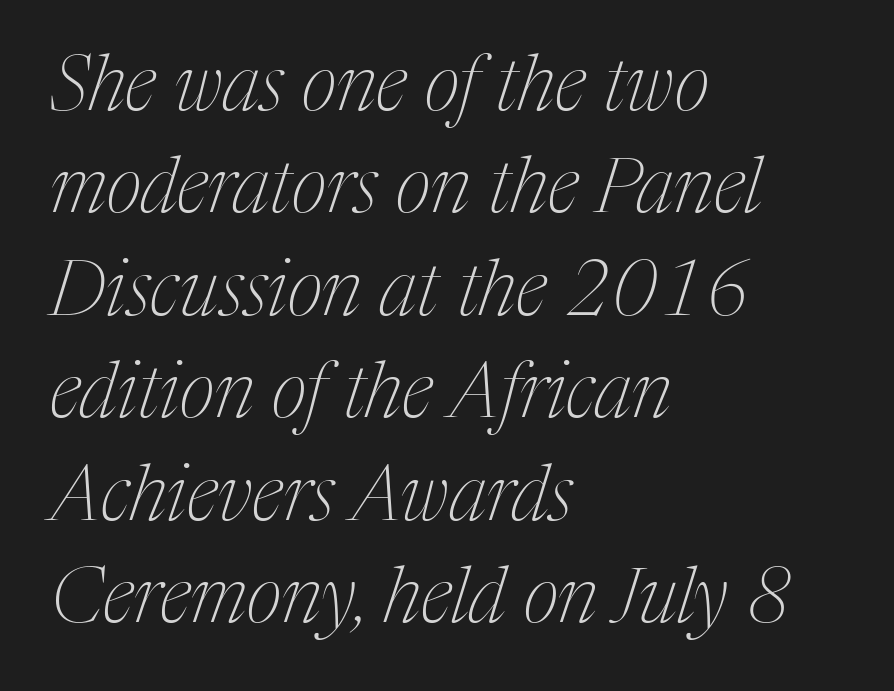
Q: Is the text bold? A: No.
Q: Is the text italic (slanted)? A: Yes, it leans right by about 17 degrees.
Q: Is the typeface a serif or a sans-serif typeface? A: Serif.
Q: Is the text underlined? A: No.
Q: How is the paragraph aligned? A: Left-aligned.
Q: Is the spacing between letters normal or unusually wide? A: Normal.
Q: Is the spacing between lines tight, normal or loose? A: Normal.
Q: Width (condensed, normal, or wide)? A: Condensed.
Q: Stroke contrast? A: Medium.
Q: x-height? A: Medium.
Q: Monospaced? A: No.
